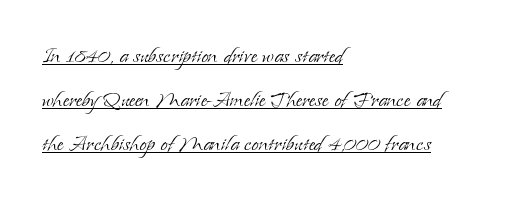
The passage is arranged the way most books set body copy — flush left. Is the type heavy? It reads as light-to-regular instead. Summary of vertical rhythm: regular, with standard interline spacing. This is underlined copy, the kind a proofreader might mark for attention. The face used here is rendered with its standard letterfit.
